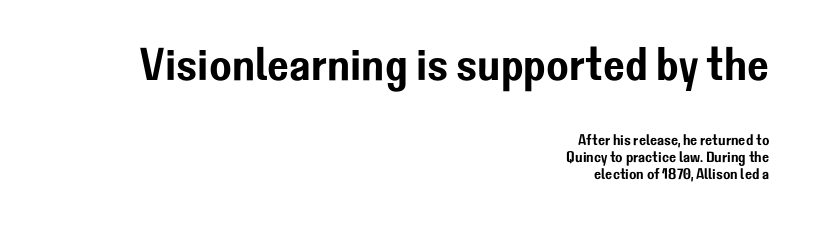
If you drew a ruler down the right edge, every line would touch it. The glyphs in this specimen are sans serif. Just letters on the line, the space beneath them empty. Tracking value appears to be zero — textbook default spacing. These lines are rendered in a variable-pitch font. The lettering stays uniformly vertical, giving the passage a roman look.
